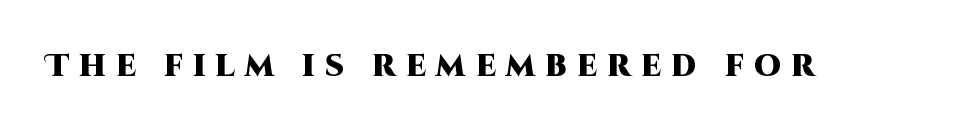
Classification — sans serif. The face used here is proportionally spaced, like ordinary book or web type. Posture: straight, roman, zero tilt. Honestly, there is no underline to notice here at all. The glyphs have the mass of a bold cut. Display-style spreading of the glyphs; the letterfit is very open.
